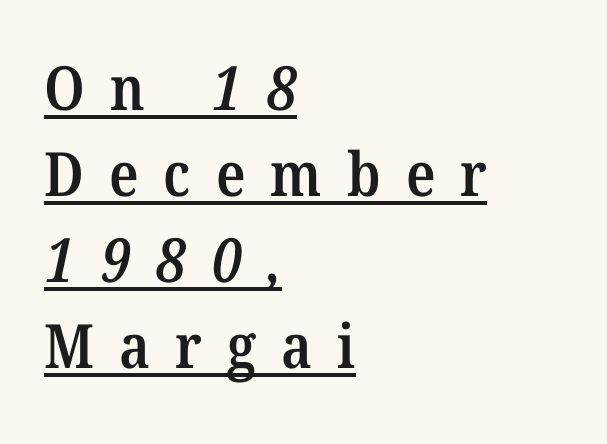
Quick note: interline space is typical. How heavy is the stroke? Medium-heavy — a semibold, shy of bold. The text block is weighted toward the left margin, trailing off unevenly rightward. Small tapered or slab feet sit at the stroke ends, so this counts as serif.
